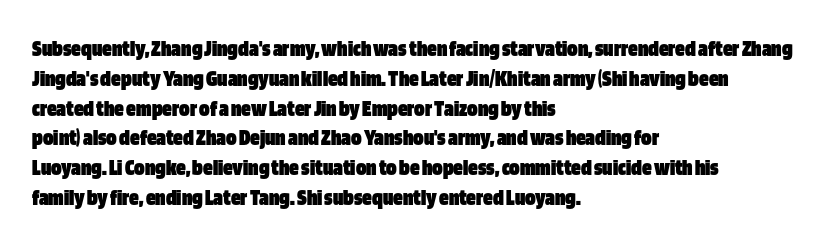
The image shows 24 px bold type, upright; set left-aligned, line spacing 1.24x, normal letter spacing, not underlined.
